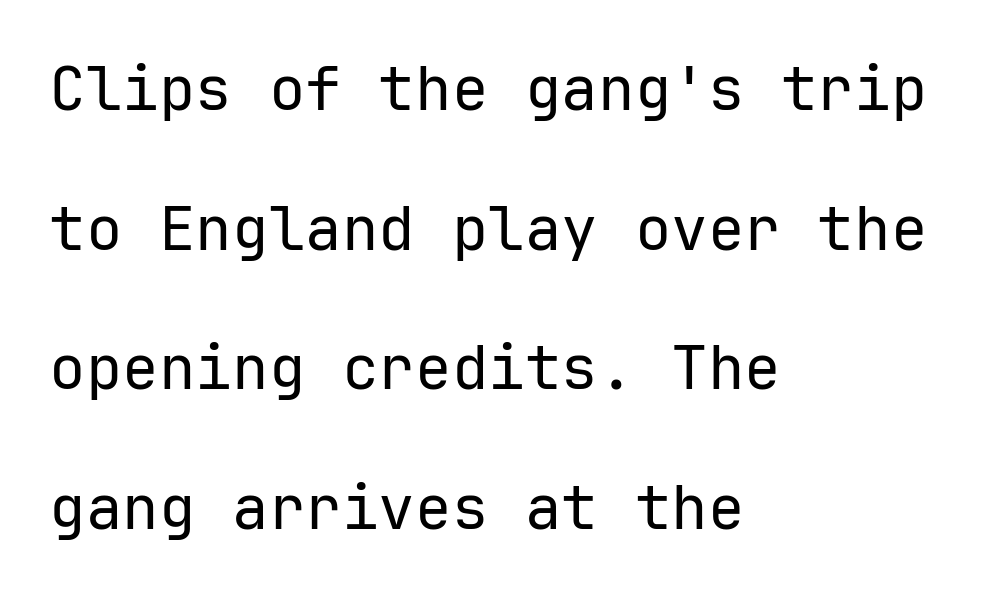
The image shows 61 px regular-weight sans-serif type, upright, monospaced; set left-aligned, loose line spacing (2.29x), normal letter spacing, not underlined; low stroke contrast and a medium x-height.
